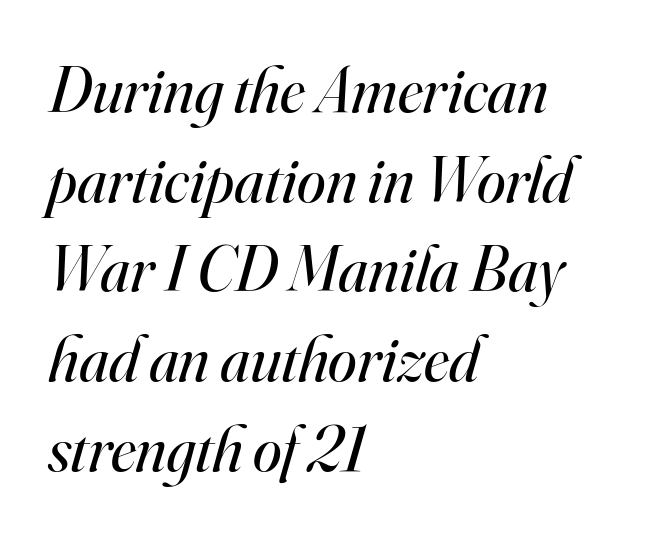
The image shows 65 px regular-weight serif type, italic (leaning right); set left-aligned, normal line spacing (1.38x), normal letter spacing, not underlined; high stroke contrast and a small x-height.
